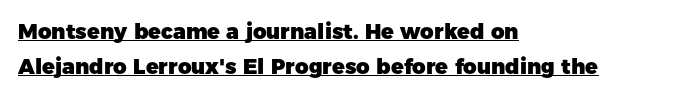
{"italic": "no", "bold": "yes", "underline": "yes", "align": "left", "line_spacing": "normal", "line_spacing_ratio": 1.67, "letter_spacing": "normal", "letter_spacing_em": 0.0, "glyph_px": 21}
